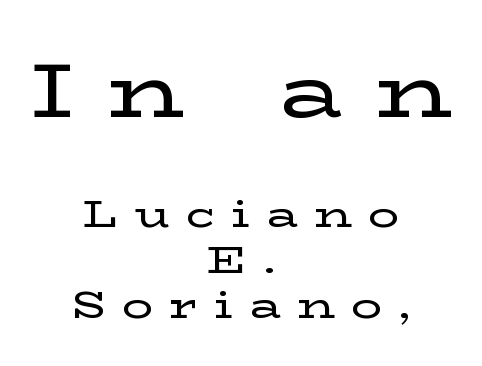
The image shows 77 px wide serif type, upright; set centered, line spacing 1.2x, unusually wide letter spacing (+0.43 em), not underlined; the first (top) block is 2.03x larger; low stroke contrast and a medium x-height.
